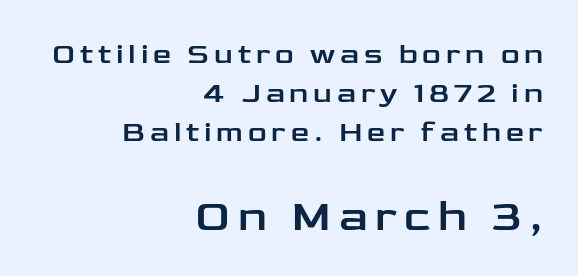
The image shows 44 px wide sans-serif type, upright; set right-aligned, normal line spacing (1.34x), not underlined; the second (bottom) block is 1.52x larger; low stroke contrast and a medium x-height.
